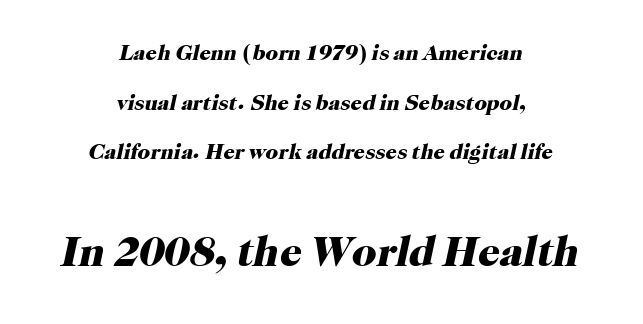
{"serif": "yes", "italic": "yes", "lean": "right", "slant_degrees": 12, "bold": "yes", "weight": "heavy", "width": "normal", "stroke_contrast": "high", "x_height": "medium", "monospaced": "no", "underline": "no", "align": "center", "line_spacing": "loose", "line_spacing_ratio": 2.26, "letter_spacing": "normal", "letter_spacing_em": 0.0, "larger_block": "second", "size_ratio": 1.95, "glyph_px": 43}
